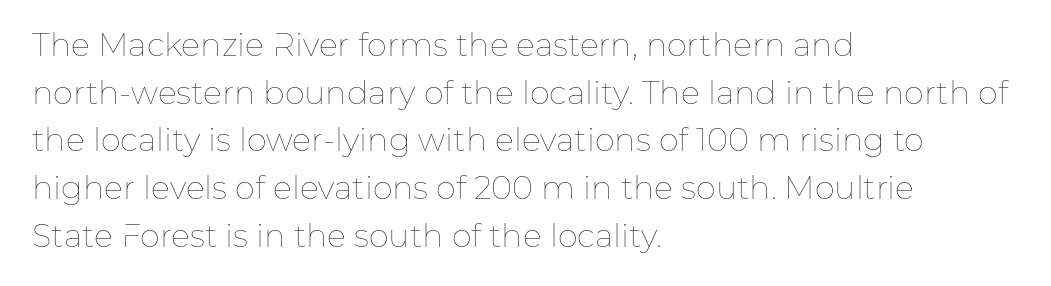
The image shows 32 px thin type, upright; set left-aligned, normal line spacing (1.49x), normal letter spacing, not underlined; low stroke contrast and a medium x-height.
